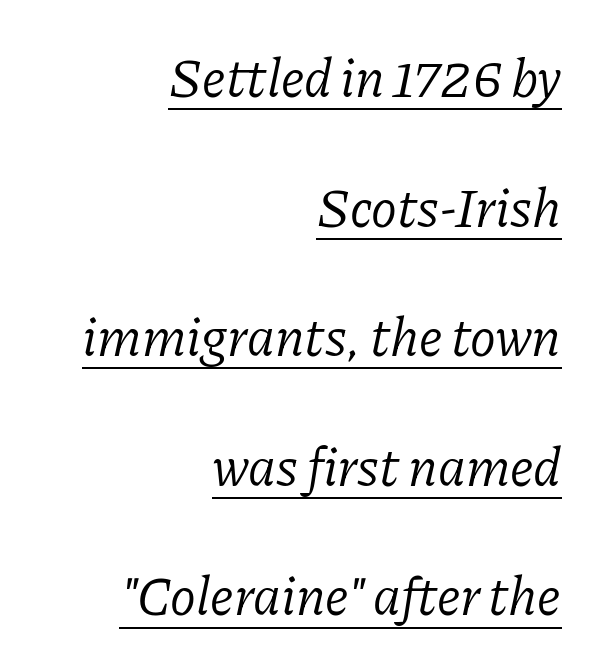
Q: Is the text bold? A: No.
Q: Is the text italic (slanted)? A: Yes, it leans right by about 11 degrees.
Q: Is the typeface a serif or a sans-serif typeface? A: Serif.
Q: Is the text underlined? A: Yes.
Q: How is the paragraph aligned? A: Right-aligned.
Q: Is the spacing between letters normal or unusually wide? A: Normal.
Q: Is the spacing between lines tight, normal or loose? A: Loose.
Q: Width (condensed, normal, or wide)? A: Normal.
Q: Stroke contrast? A: Low.
Q: x-height? A: Medium.
Q: Monospaced? A: No.
